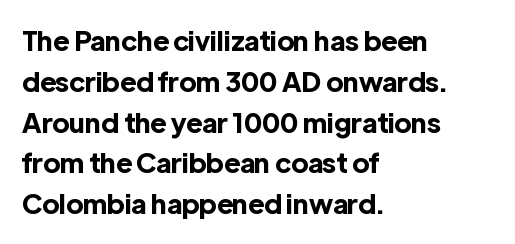
Q: Is the text bold? A: Yes.
Q: Is the text italic (slanted)? A: No, it is upright.
Q: Is the text underlined? A: No.
Q: How is the paragraph aligned? A: Left-aligned.
Q: Is the spacing between letters normal or unusually wide? A: Normal.
Q: Is the spacing between lines tight, normal or loose? A: Normal.
